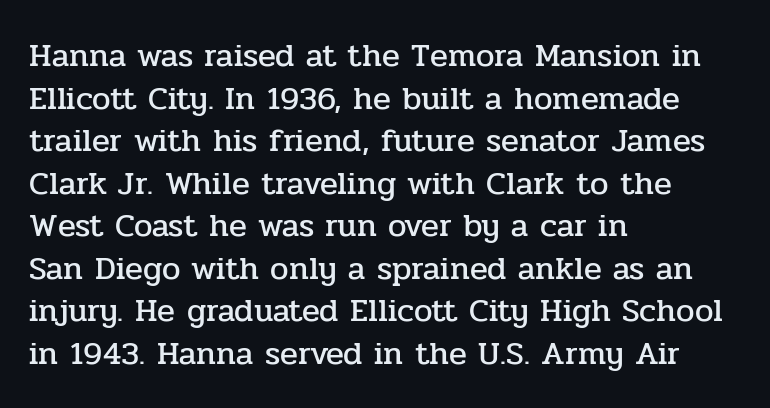
Q: Is the text italic (slanted)? A: No, it is upright.
Q: Is the typeface a serif or a sans-serif typeface? A: Serif.
Q: Is the text underlined? A: No.
Q: How is the paragraph aligned? A: Left-aligned.
Q: Is the spacing between letters normal or unusually wide? A: Normal.
Q: Is the spacing between lines tight, normal or loose? A: Normal.
Q: Width (condensed, normal, or wide)? A: Normal.
Q: Stroke contrast? A: Low.
Q: x-height? A: Medium.
Q: Monospaced? A: No.
